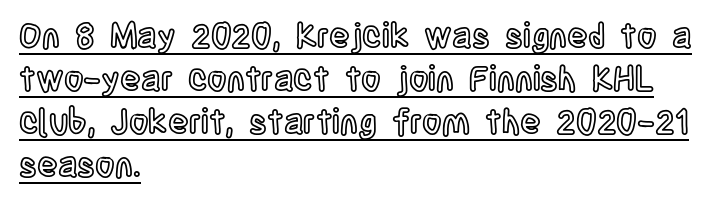
The letters advance in unequal steps, a hallmark of proportional type. This is roman type, the default non-slanted kind. You could call the tracking neutral — neither tight nor loose. Successive baselines arrive at the customary interval.
